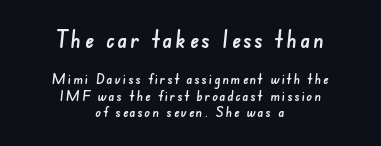
Q: Is the text underlined? A: No.
Q: How is the paragraph aligned? A: Centered.
Q: Which block of text is set in a larger size, the first (top) or the second (bottom)? A: The first (top) one.
